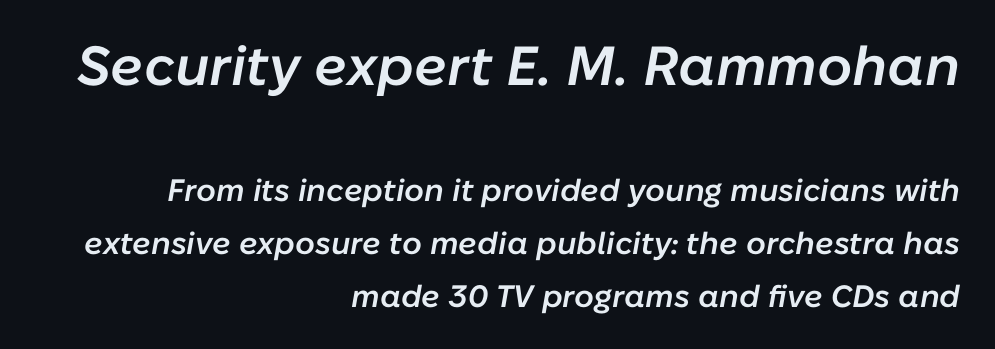
Designer's note — italics engaged. Rule under the text: the space is simply empty. Slightly chunky letters — semibold, I'd say, not full bold. Is the letter spacing exaggerated? No — it looks like the ordinary default. Looks like regular typesetting: each glyph gets only the width it needs. The face used here appears at its bigger size in the upper chunk.
